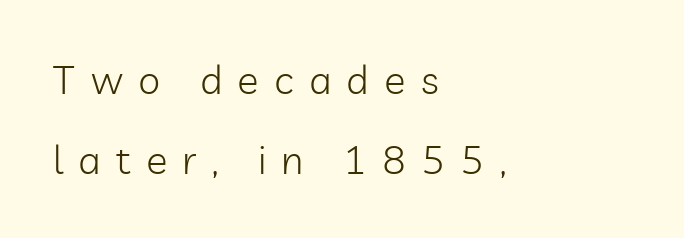
The gap between lines stays unmarked. Character widths vary here, with narrow letters taking less room than wide ones. Compared with a centered layout, this one pins lines to the left instead. A typesetter would mark this as roman, not italic. Heft: none added — not bold. Each new line begins a long way beneath the previous one.
